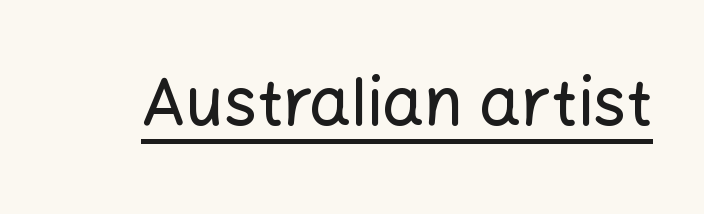
The image shows 66 px sans-serif type, upright; set normal letter spacing, underlined; low stroke contrast and a medium x-height.
